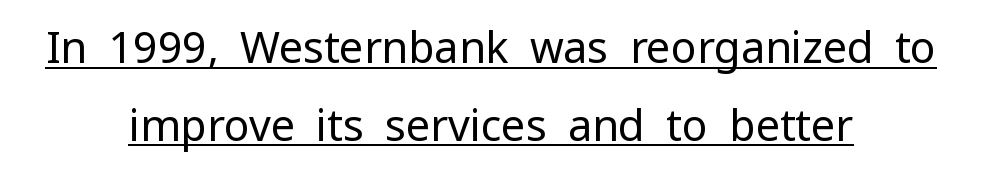
Typeset on center — no edge is straight. Weight: not bold — regular or lighter. In terms of letterspacing, this is plain default setting. Does a line run under the words? Yes, clearly.
